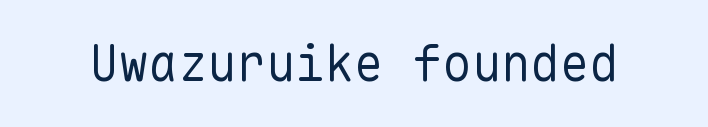
Underline: absent. The designer went with a sans here, leaving each stem footless. Do the letters lean? They stand straight. Think standard paragraph weight, or any step lighter than that.
